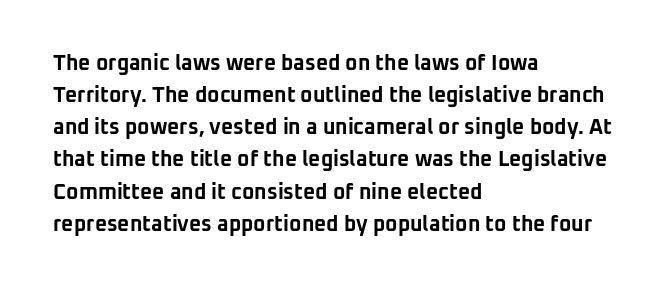
Tracking value appears to be zero — textbook default spacing. Is the type bold? Yes — the strokes are clearly thick and heavy. The block of text has a typical density, with ordinary space between rows. The rag falls on the right side of this text block. Words float on clear page, feet unadorned.
